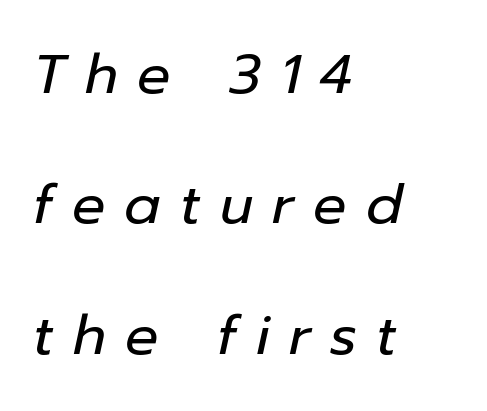
The image shows 55 px regular-weight type, italic (leaning right); set left-aligned, loose line spacing (2.37x), unusually wide letter spacing (+0.35 em), not underlined; low stroke contrast and a medium x-height.
